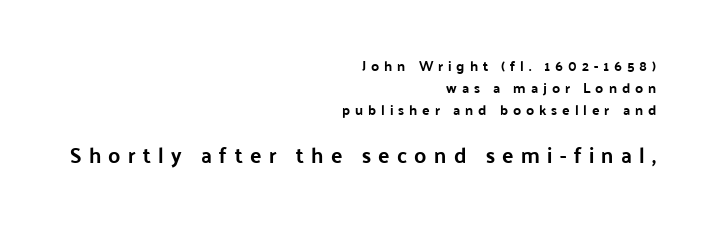
Leading: standard. Caption: expanded tracking, letters set apart. The lower block of text is set noticeably larger than the block above it. Nope, not italic — everything's standing straight. Only glyphs here, with clear space below each row. Layout note: lines flush right.
